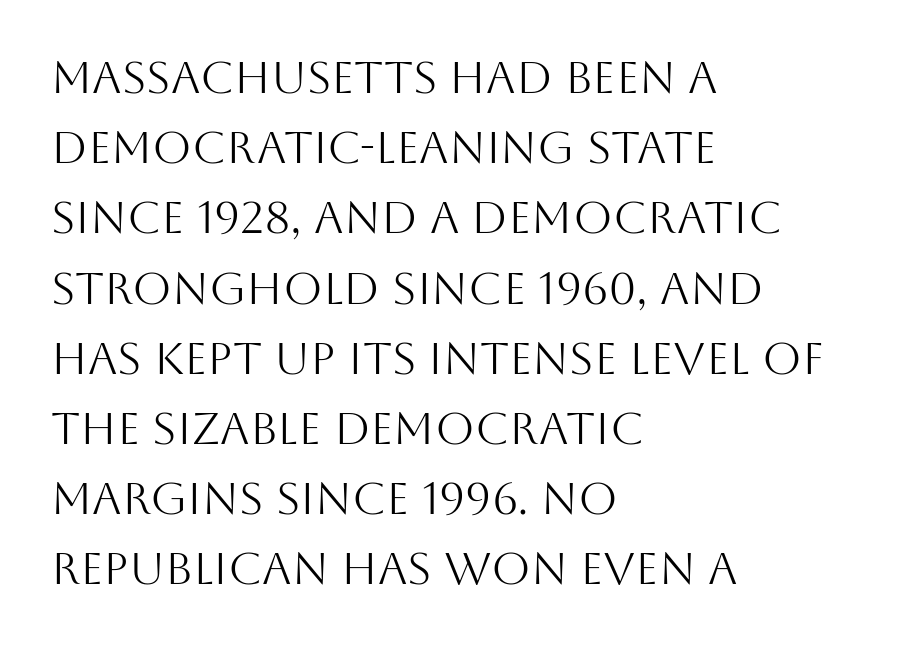
Q: Is the text bold? A: No.
Q: Is the text italic (slanted)? A: No, it is upright.
Q: Is the typeface a serif or a sans-serif typeface? A: Sans-serif.
Q: Is the text underlined? A: No.
Q: How is the paragraph aligned? A: Left-aligned.
Q: Is the spacing between letters normal or unusually wide? A: Normal.
Q: Is the spacing between lines tight, normal or loose? A: Normal.
Q: Width (condensed, normal, or wide)? A: Normal.
Q: Stroke contrast? A: Medium.
Q: x-height? A: Large.
Q: Monospaced? A: No.
